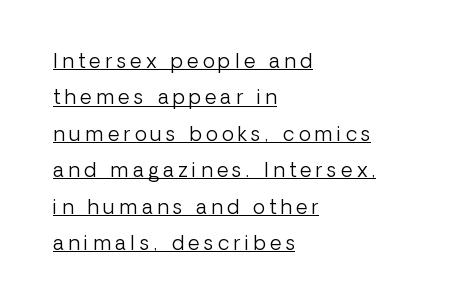
Q: Is the text bold? A: No.
Q: Is the text italic (slanted)? A: No, it is upright.
Q: Is the text underlined? A: Yes.
Q: How is the paragraph aligned? A: Left-aligned.
Q: Is the spacing between letters normal or unusually wide? A: Unusually wide.
